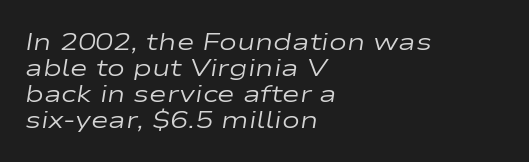
{"italic": "yes", "lean": "right", "slant_degrees": 9, "bold": "no", "underline": "no", "align": "left", "line_spacing": "tight", "line_spacing_ratio": 1.08, "letter_spacing": "normal", "letter_spacing_em": 0.0, "glyph_px": 24}
